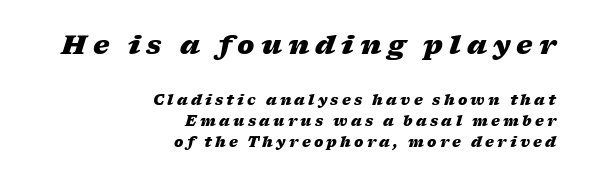
A dark, heavy texture on the line: the type is bold. Line endings align vertically; line beginnings do not. Successive baselines arrive at the customary interval. Descenders hang freely into open space. The typography opts for an oblique posture over an upright one.
